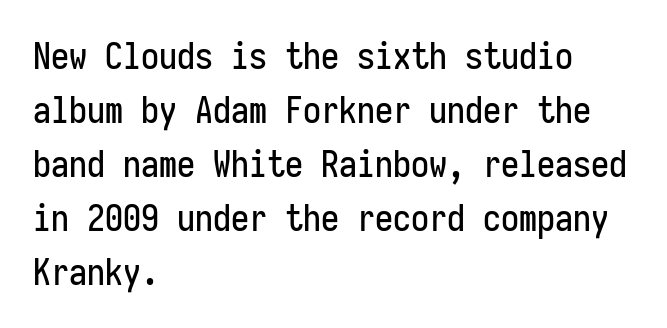
{"serif": "no", "italic": "no", "width": "condensed", "stroke_contrast": "low", "x_height": "medium", "monospaced": "yes", "underline": "no", "align": "left", "line_spacing": "normal", "line_spacing_ratio": 1.5, "letter_spacing": "normal", "letter_spacing_em": 0.0, "glyph_px": 36}
